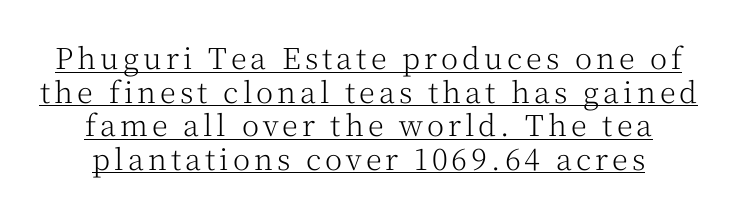
This sample uses a serif face. Here the designer chose a conventional face with non-uniform glyph widths. The typesetter has applied underlining to the passage shown. Heft: none added — not bold.
